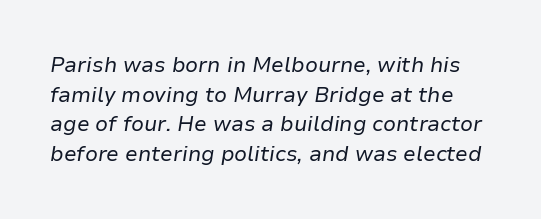
{"italic": "yes", "lean": "right", "slant_degrees": 9, "bold": "no", "underline": "no", "line_spacing": "normal", "line_spacing_ratio": 1.41, "letter_spacing": "normal", "letter_spacing_em": 0.0, "glyph_px": 21}
